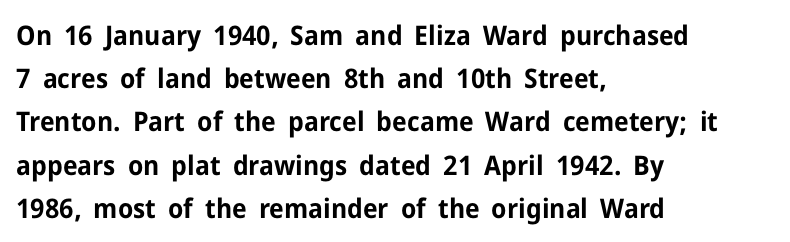
The image shows 27 px bold type, upright; set left-aligned, normal line spacing (1.6x), normal letter spacing, not underlined.
